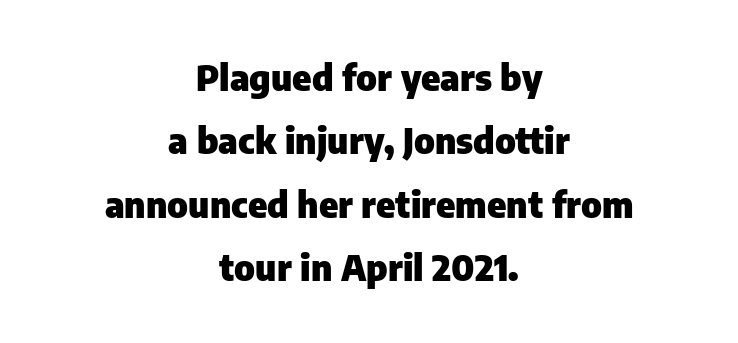
The letters sit at their default tracking, neither squeezed nor spread. A typesetter would call this proportional, since set widths differ per character. The lettering stays uniformly vertical, giving the passage a roman look. Each letter's strokes conclude bluntly, with no projecting serifs. Descenders are the only things crossing below the line. The passage is arranged like a title page — every line centered.
